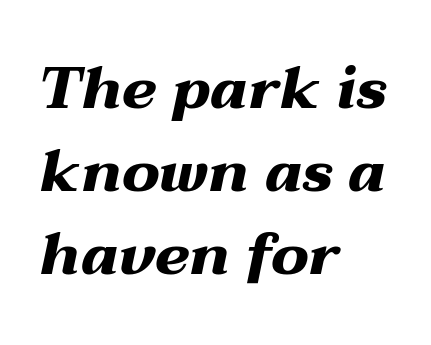
The image shows 59 px heavy, wide type, italic (leaning right); set left-aligned, normal line spacing (1.41x), normal letter spacing, not underlined; medium stroke contrast and a medium x-height.
